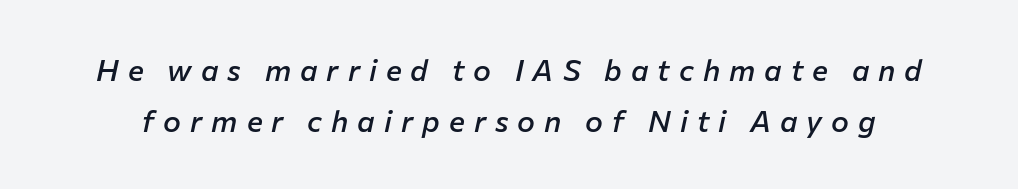
The image shows 30 px semibold type, italic (leaning right); set normal line spacing (1.69x), unusually wide letter spacing (+0.3 em), not underlined; low stroke contrast and a medium x-height.
